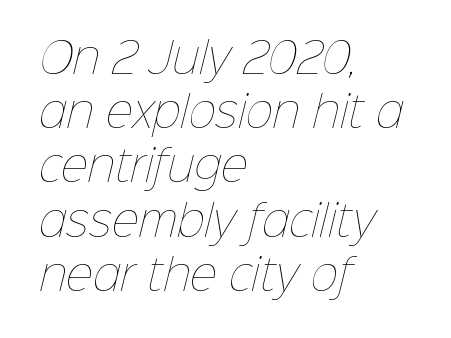
{"bold": "no", "weight": "thin", "width": "normal", "stroke_contrast": "low", "x_height": "medium", "monospaced": "no", "underline": "no", "align": "left", "line_spacing": "normal", "line_spacing_ratio": 1.29, "letter_spacing": "normal", "letter_spacing_em": 0.0, "glyph_px": 42}
